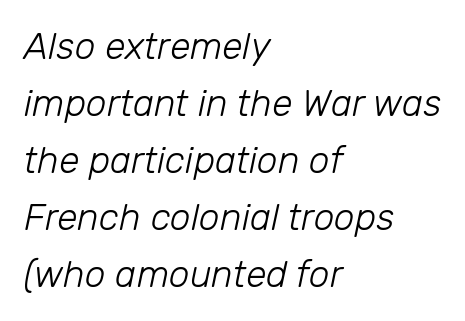
{"italic": "yes", "lean": "right", "slant_degrees": 12, "bold": "no", "weight": "light", "width": "normal", "stroke_contrast": "low", "x_height": "medium", "monospaced": "no", "underline": "no", "align": "left", "line_spacing": "normal", "line_spacing_ratio": 1.54, "letter_spacing": "normal", "letter_spacing_em": 0.0, "glyph_px": 37}
